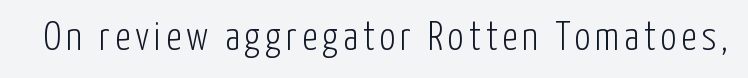
Q: Is the text bold? A: No.
Q: Is the text italic (slanted)? A: No, it is upright.
Q: Is the typeface a serif or a sans-serif typeface? A: Sans-serif.
Q: Is the text underlined? A: No.
Q: Width (condensed, normal, or wide)? A: Condensed.
Q: Stroke contrast? A: Low.
Q: x-height? A: Medium.
Q: Monospaced? A: No.
